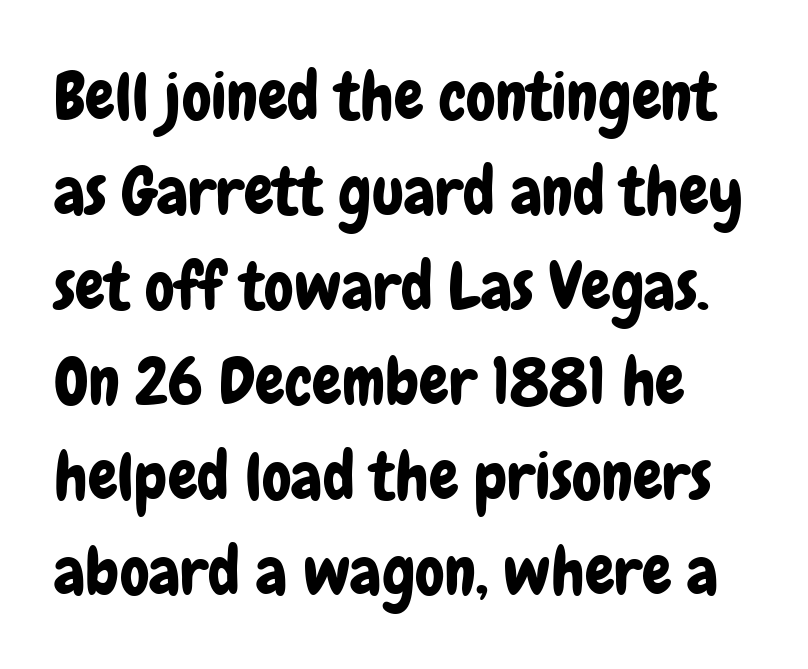
{"serif": "no", "italic": "no", "width": "condensed", "stroke_contrast": "low", "x_height": "medium", "monospaced": "no", "underline": "no", "line_spacing": "normal", "line_spacing_ratio": 1.44, "letter_spacing": "normal", "letter_spacing_em": 0.0, "glyph_px": 66}
